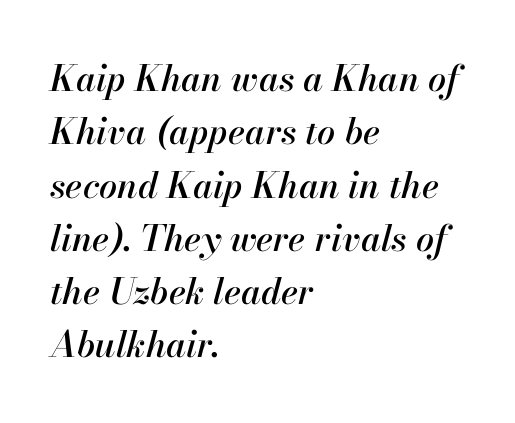
The image shows 36 px text type, italic (leaning right); set left-aligned, normal line spacing (1.48x), normal letter spacing, not underlined; high stroke contrast and a small x-height.
